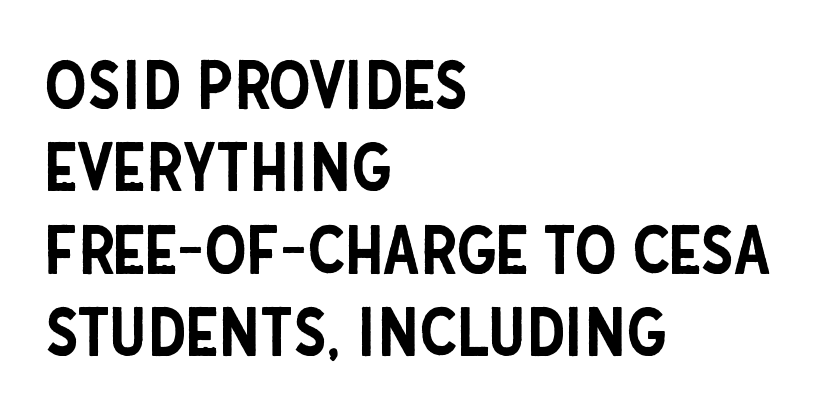
Q: Is the text italic (slanted)? A: No, it is upright.
Q: Is the typeface a serif or a sans-serif typeface? A: Sans-serif.
Q: Is the text underlined? A: No.
Q: How is the paragraph aligned? A: Left-aligned.
Q: Is the spacing between letters normal or unusually wide? A: Normal.
Q: Width (condensed, normal, or wide)? A: Condensed.
Q: Stroke contrast? A: Low.
Q: x-height? A: Large.
Q: Monospaced? A: No.
